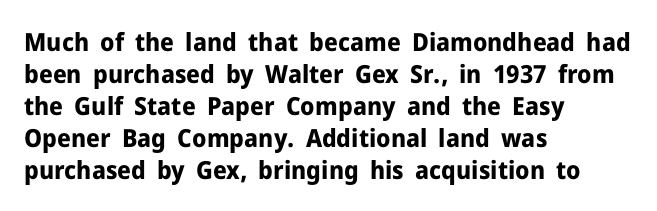
{"italic": "no", "bold": "yes", "underline": "no", "align": "left", "line_spacing": "normal", "line_spacing_ratio": 1.28, "letter_spacing": "normal", "letter_spacing_em": 0.0, "glyph_px": 25}
